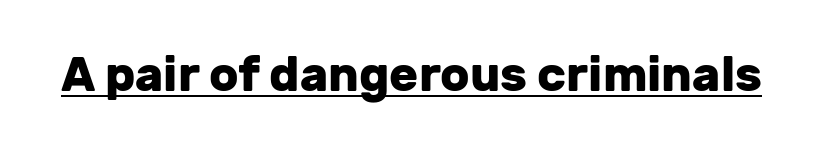
Glance below the letters and you will spot a drawn line. Observe the absence of serifs on each vertical stroke in this sample. A full-strength bold gives these letters their thick strokes. The passage shown is typed in a proportional face where columns would drift. The letters stand straight up with perfectly vertical stems.
